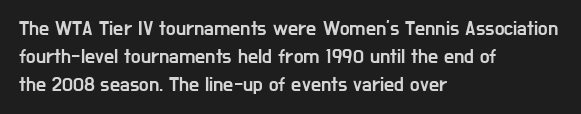
{"italic": "no", "underline": "no", "align": "left", "line_spacing": "normal", "line_spacing_ratio": 1.4, "letter_spacing": "normal", "letter_spacing_em": 0.0, "glyph_px": 20}
